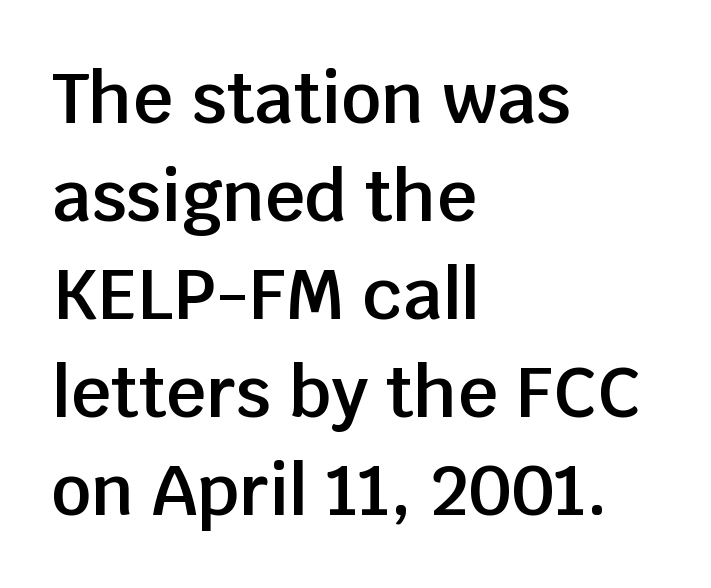
{"serif": "no", "italic": "no", "bold": "semi", "weight": "semibold", "width": "normal", "stroke_contrast": "low", "x_height": "large", "monospaced": "no", "underline": "no", "align": "left", "line_spacing": "normal", "line_spacing_ratio": 1.4, "letter_spacing": "normal", "letter_spacing_em": 0.0, "glyph_px": 70}
